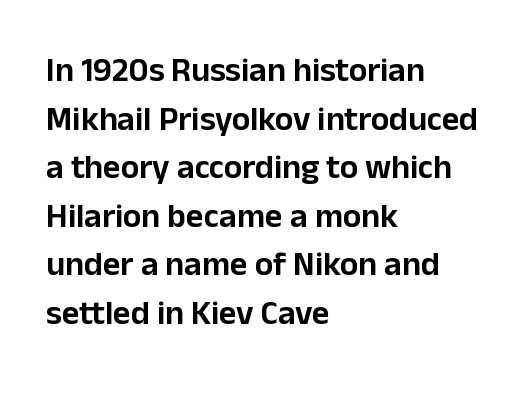
{"serif": "no", "italic": "no", "width": "normal", "stroke_contrast": "low", "x_height": "medium", "monospaced": "no", "underline": "no", "align": "left", "line_spacing": "normal", "line_spacing_ratio": 1.43, "letter_spacing": "normal", "letter_spacing_em": 0.0, "glyph_px": 34}
